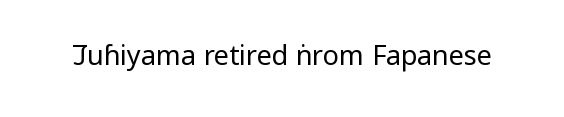
The image shows 27 px text type, upright; set normal letter spacing, not underlined.
